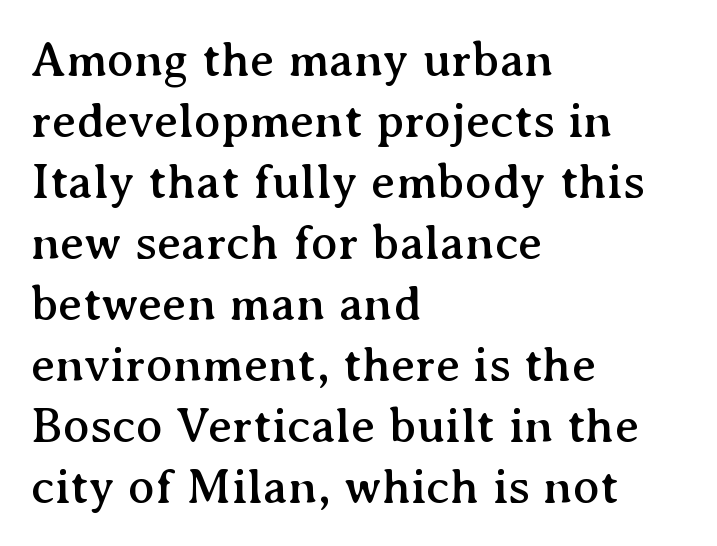
{"serif": "yes", "italic": "no", "width": "normal", "stroke_contrast": "medium", "x_height": "medium", "monospaced": "no", "underline": "no", "align": "left", "line_spacing_ratio": 1.22, "letter_spacing": "normal", "letter_spacing_em": 0.0, "glyph_px": 50}
